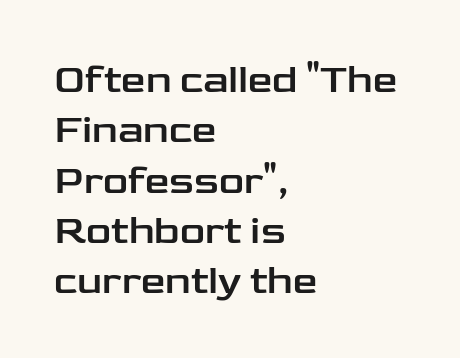
The paragraph shown leans on its left margin. This sample uses an upright cut, with every glyph sitting square on the baseline. The zone under the glyphs is completely vacant. One glance says typical: line gaps are just what's usual. The rendering shows plain stroke endings on the letterforms — a sans-serif design.
